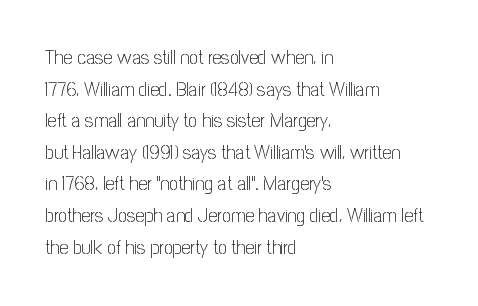
Q: Is the text bold? A: No.
Q: Is the text italic (slanted)? A: No, it is upright.
Q: Is the text underlined? A: No.
Q: How is the paragraph aligned? A: Left-aligned.
Q: Is the spacing between letters normal or unusually wide? A: Normal.
Q: Is the spacing between lines tight, normal or loose? A: Normal.
